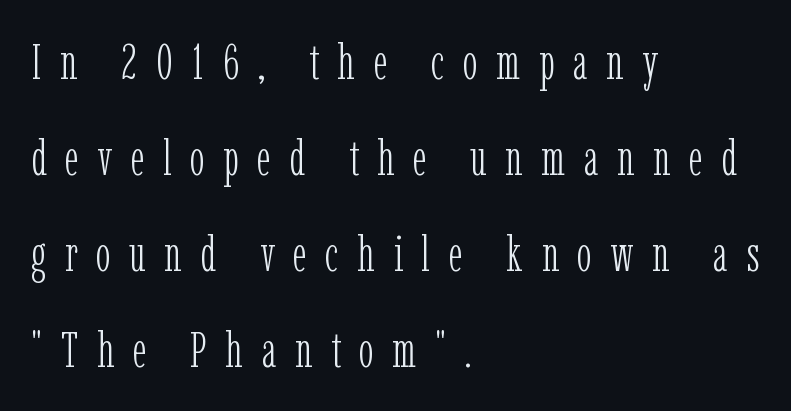
The image shows 50 px light, condensed serif type, upright; set left-aligned, loose line spacing (1.92x), unusually wide letter spacing (+0.37 em), not underlined; low stroke contrast and a medium x-height.
